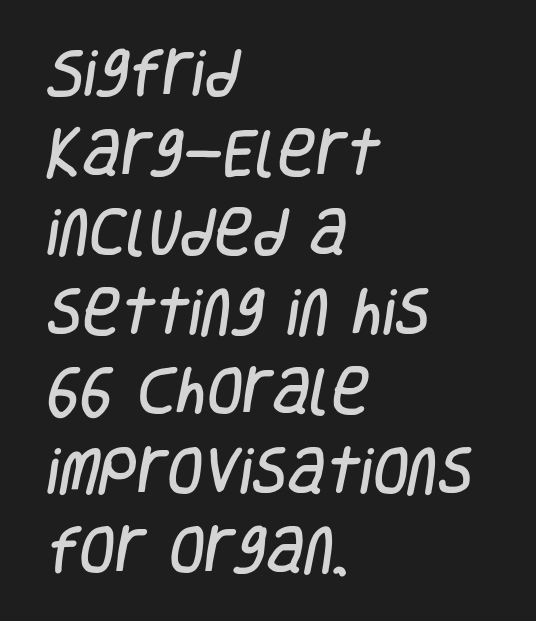
Q: Is the typeface a serif or a sans-serif typeface? A: Sans-serif.
Q: Is the text underlined? A: No.
Q: How is the paragraph aligned? A: Left-aligned.
Q: Is the spacing between letters normal or unusually wide? A: Normal.
Q: Is the spacing between lines tight, normal or loose? A: Normal.
Q: Width (condensed, normal, or wide)? A: Condensed.
Q: Stroke contrast? A: Low.
Q: x-height? A: Large.
Q: Monospaced? A: No.
